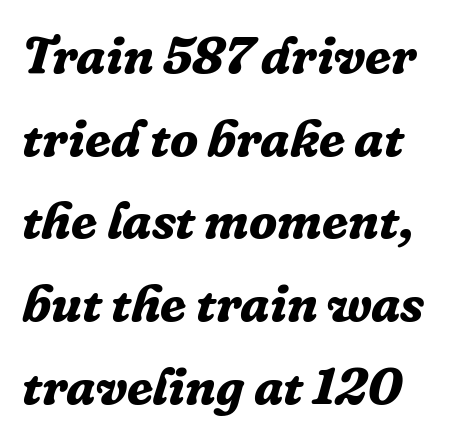
Q: Is the text bold? A: Yes.
Q: Is the text italic (slanted)? A: Yes, it leans right by about 16 degrees.
Q: Is the typeface a serif or a sans-serif typeface? A: Serif.
Q: Is the text underlined? A: No.
Q: Is the spacing between letters normal or unusually wide? A: Normal.
Q: Is the spacing between lines tight, normal or loose? A: Normal.
Q: Width (condensed, normal, or wide)? A: Normal.
Q: Stroke contrast? A: Low.
Q: x-height? A: Medium.
Q: Monospaced? A: No.
